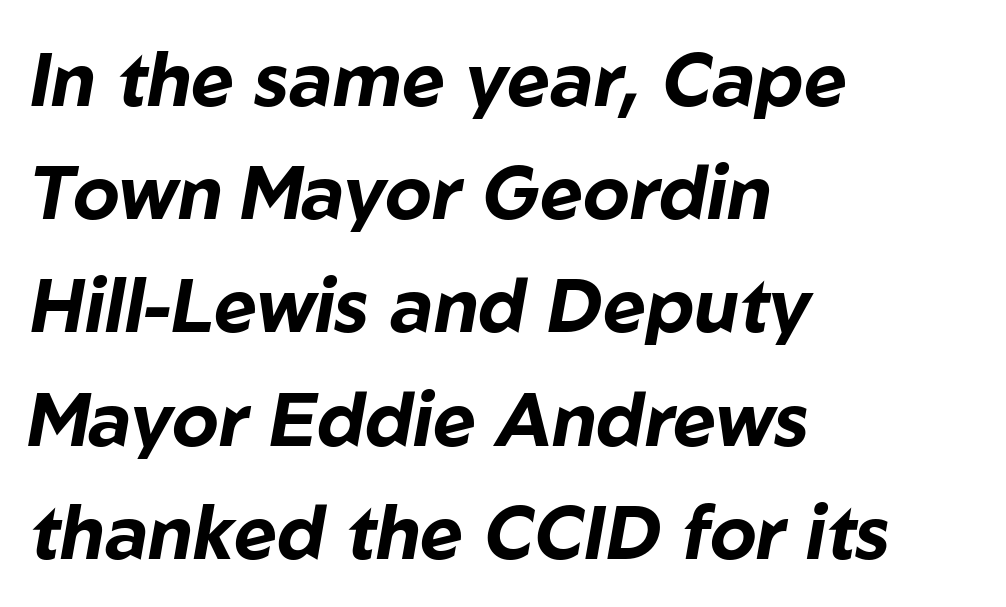
{"italic": "yes", "lean": "right", "slant_degrees": 10, "bold": "yes", "weight": "bold", "width": "normal", "stroke_contrast": "low", "x_height": "medium", "monospaced": "no", "underline": "no", "align": "left", "line_spacing": "normal", "line_spacing_ratio": 1.53, "letter_spacing": "normal", "letter_spacing_em": 0.0, "glyph_px": 74}
